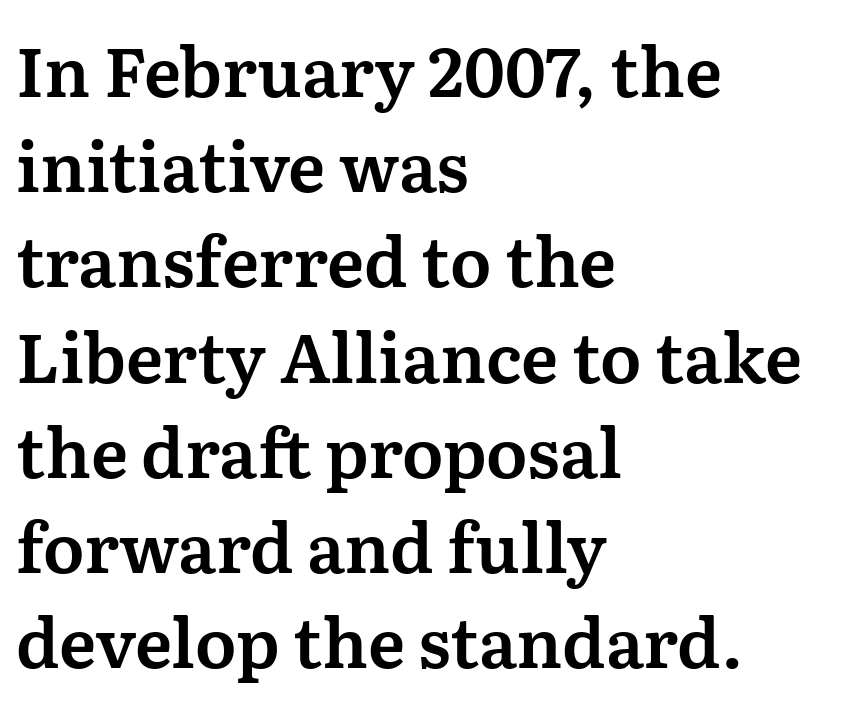
The image shows 68 px serif type, upright; set left-aligned, normal line spacing (1.4x), normal letter spacing, not underlined; medium stroke contrast and a medium x-height.
